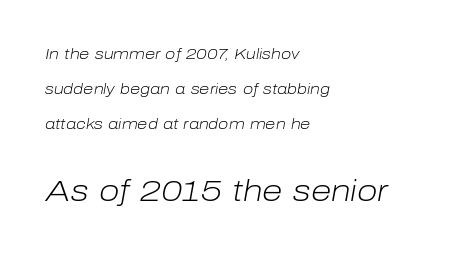
The image shows 30 px light type, italic (leaning right); set left-aligned, loose line spacing (2.34x), normal letter spacing, not underlined; the second (bottom) block is 2.0x larger; low stroke contrast and a medium x-height.
